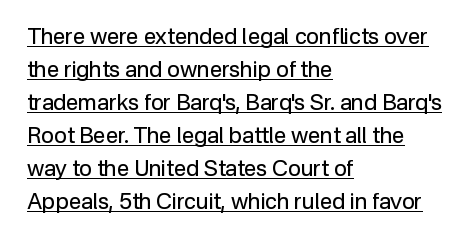
Q: Is the text bold? A: No.
Q: Is the text italic (slanted)? A: No, it is upright.
Q: Is the text underlined? A: Yes.
Q: How is the paragraph aligned? A: Left-aligned.
Q: Is the spacing between letters normal or unusually wide? A: Normal.
Q: Is the spacing between lines tight, normal or loose? A: Normal.
